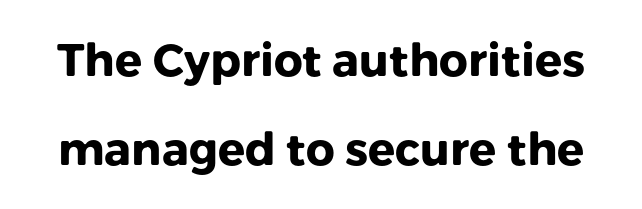
{"serif": "no", "italic": "no", "bold": "yes", "weight": "heavy", "width": "normal", "stroke_contrast": "low", "x_height": "medium", "monospaced": "no", "underline": "no", "line_spacing": "loose", "line_spacing_ratio": 1.97, "letter_spacing": "normal", "letter_spacing_em": 0.0, "glyph_px": 45}
